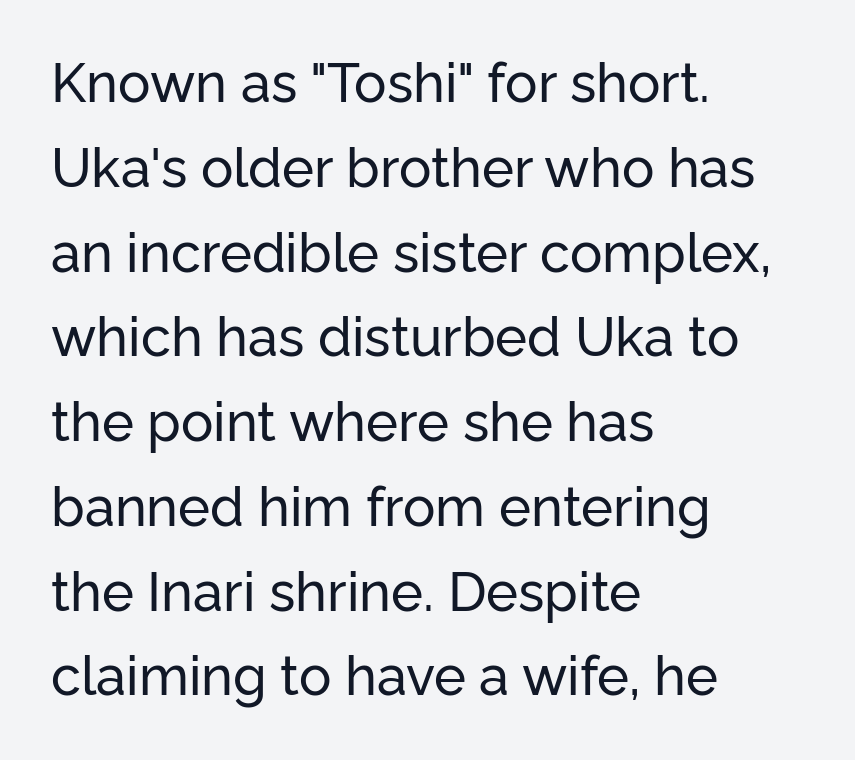
{"serif": "no", "italic": "no", "width": "normal", "stroke_contrast": "low", "x_height": "medium", "monospaced": "no", "underline": "no", "align": "left", "line_spacing": "normal", "line_spacing_ratio": 1.57, "letter_spacing": "normal", "letter_spacing_em": 0.0, "glyph_px": 54}
